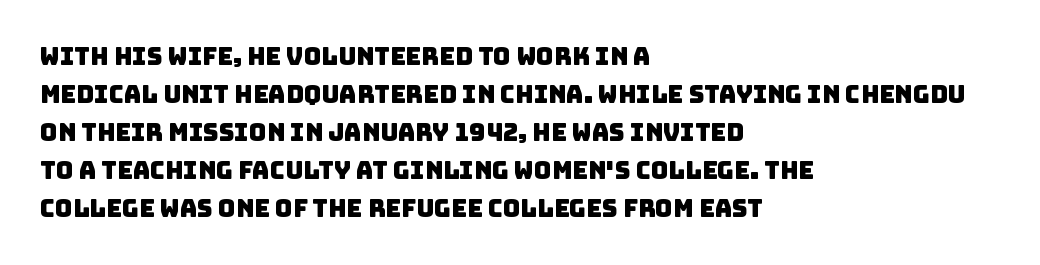
The image shows 24 px text type; set left-aligned, normal line spacing (1.58x), normal letter spacing, not underlined.
